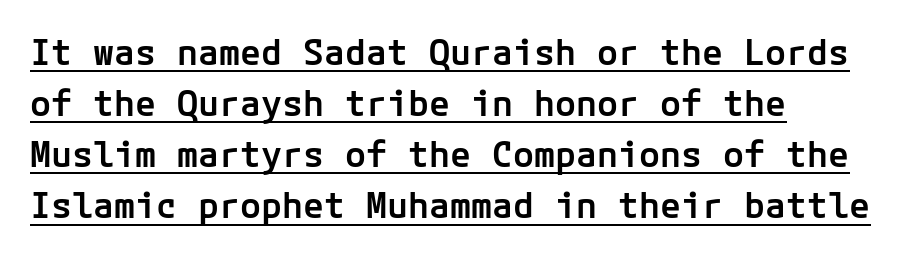
{"serif": "no", "italic": "no", "bold": "semi", "weight": "semibold", "width": "normal", "stroke_contrast": "low", "x_height": "medium", "underline": "yes", "align": "left", "line_spacing": "normal", "line_spacing_ratio": 1.46, "letter_spacing": "normal", "letter_spacing_em": 0.0, "glyph_px": 35}
